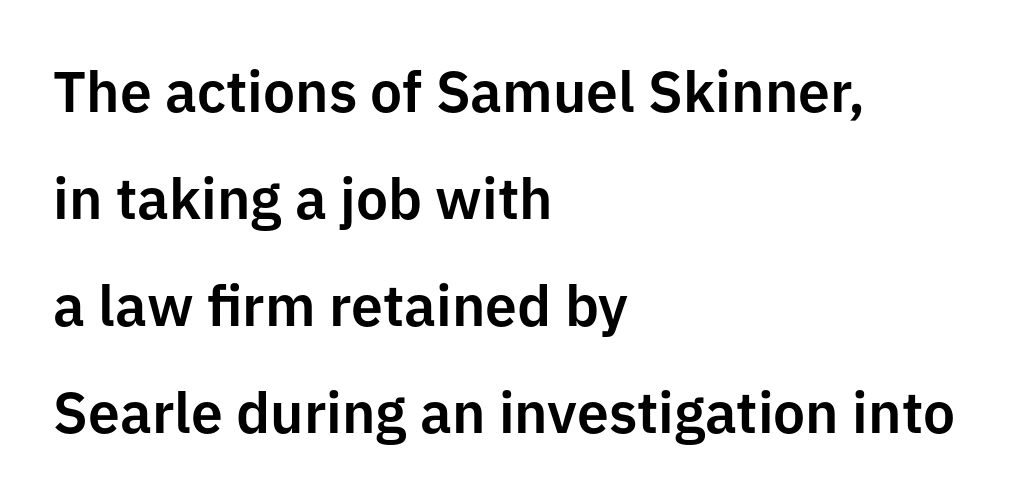
The image shows 57 px sans-serif type, upright; set left-aligned, line spacing 1.88x, normal letter spacing, not underlined; low stroke contrast and a medium x-height.
